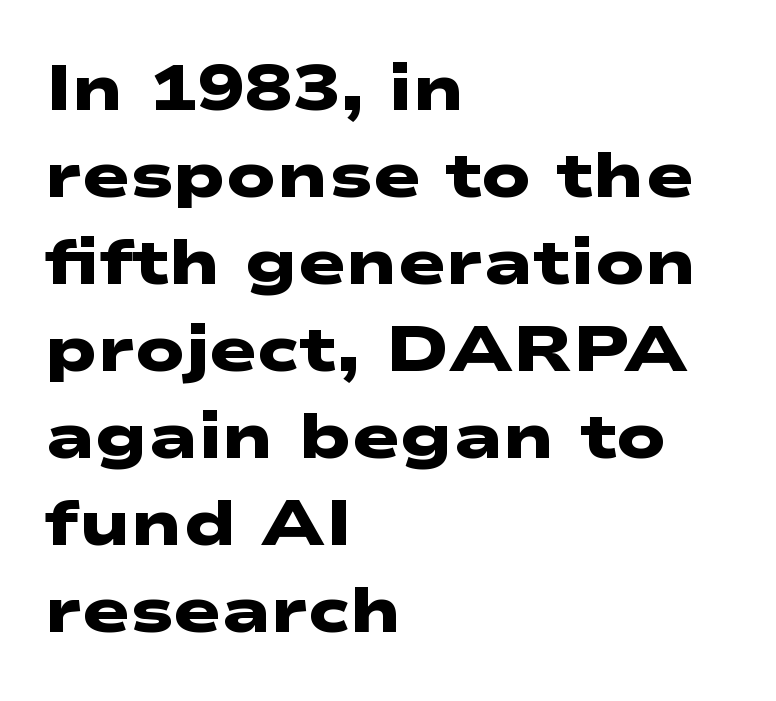
What stands out about the letter spacing? Nothing — it is the standard amount. The letters advance in unequal steps, a hallmark of proportional type. The setting favours the left margin, as ordinary paragraphs usually do. A dark, heavy texture on the line: the type is bold. No feet cap the strokes, marking this as sans-serif type.
